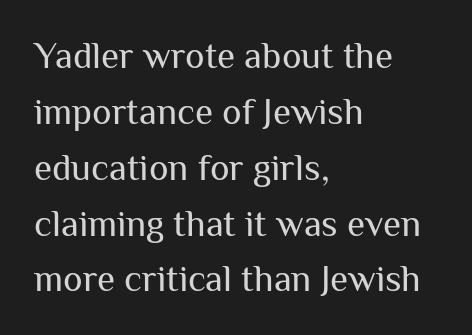
The image shows 37 px regular-weight sans-serif type, upright; set left-aligned, normal line spacing (1.51x), normal letter spacing, not underlined; medium stroke contrast and a medium x-height.
